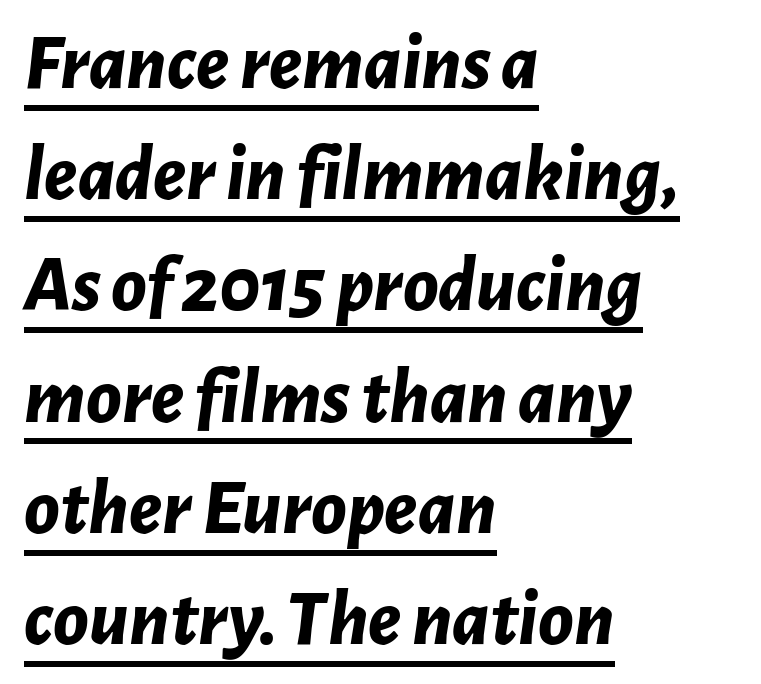
{"italic": "yes", "lean": "right", "slant_degrees": 7, "bold": "yes", "weight": "bold", "width": "normal", "stroke_contrast": "low", "x_height": "medium", "monospaced": "no", "underline": "yes", "align": "left", "line_spacing": "normal", "line_spacing_ratio": 1.39, "letter_spacing": "normal", "letter_spacing_em": 0.0, "glyph_px": 80}
